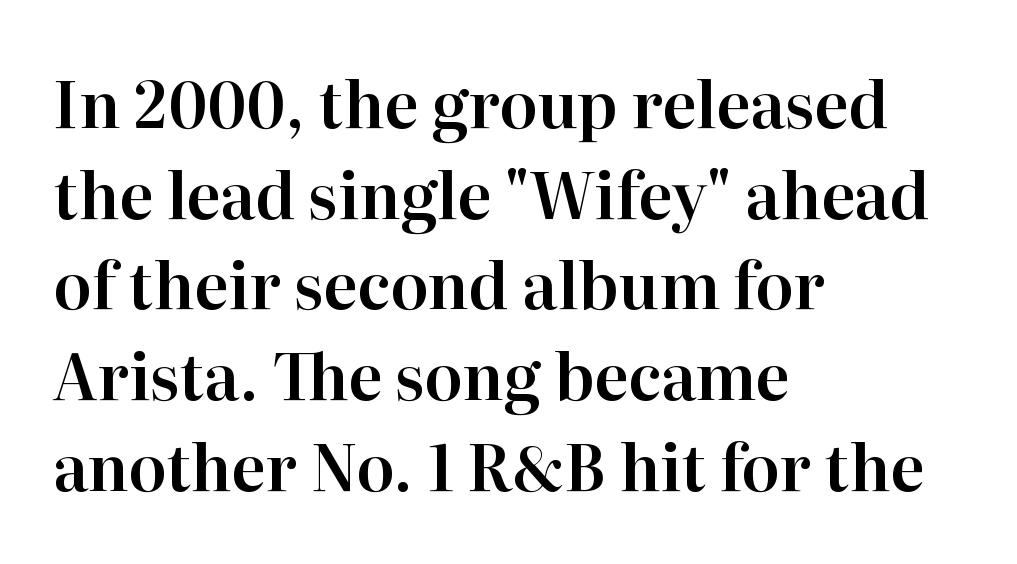
{"serif": "yes", "italic": "no", "width": "normal", "stroke_contrast": "high", "x_height": "medium", "monospaced": "no", "underline": "no", "align": "left", "line_spacing": "normal", "line_spacing_ratio": 1.44, "letter_spacing": "normal", "letter_spacing_em": 0.0, "glyph_px": 63}
